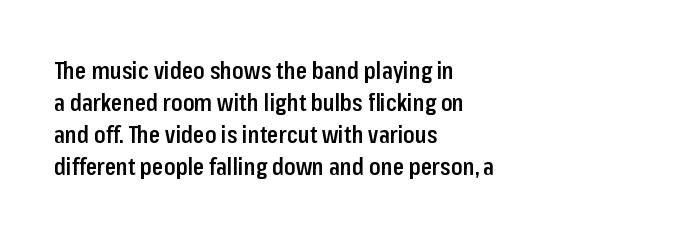
{"italic": "no", "bold": "semi", "underline": "no", "align": "left", "line_spacing": "normal", "line_spacing_ratio": 1.39, "letter_spacing": "normal", "letter_spacing_em": 0.0, "glyph_px": 23}
